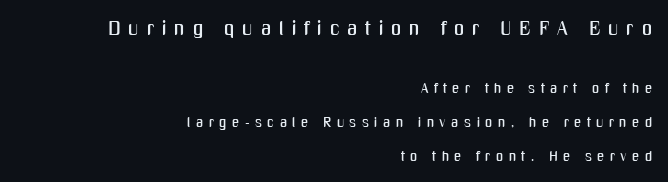
Q: Is the text italic (slanted)? A: No, it is upright.
Q: Is the text underlined? A: No.
Q: How is the paragraph aligned? A: Right-aligned.
Q: Is the spacing between letters normal or unusually wide? A: Unusually wide.
Q: Is the spacing between lines tight, normal or loose? A: Loose.
Q: Which block of text is set in a larger size, the first (top) or the second (bottom)? A: The first (top) one.
